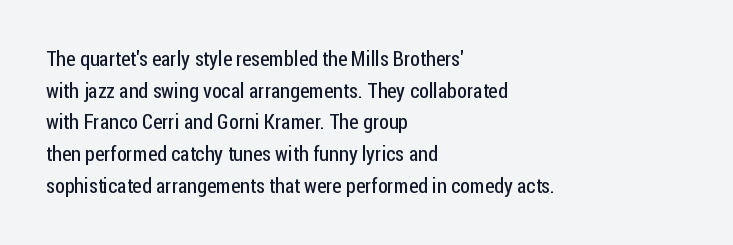
{"italic": "no", "bold": "no", "underline": "no", "align": "left", "line_spacing": "normal", "line_spacing_ratio": 1.51, "letter_spacing": "normal", "letter_spacing_em": 0.0, "glyph_px": 21}
